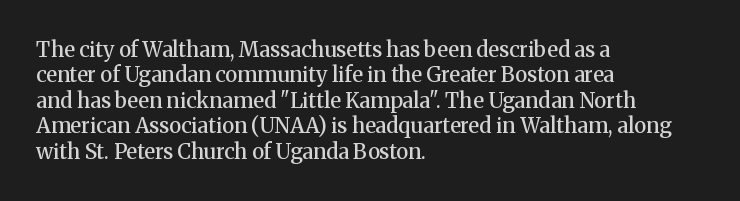
Q: Is the text bold? A: Semi-bold.
Q: Is the text italic (slanted)? A: No, it is upright.
Q: Is the text underlined? A: No.
Q: How is the paragraph aligned? A: Left-aligned.
Q: Is the spacing between letters normal or unusually wide? A: Normal.
